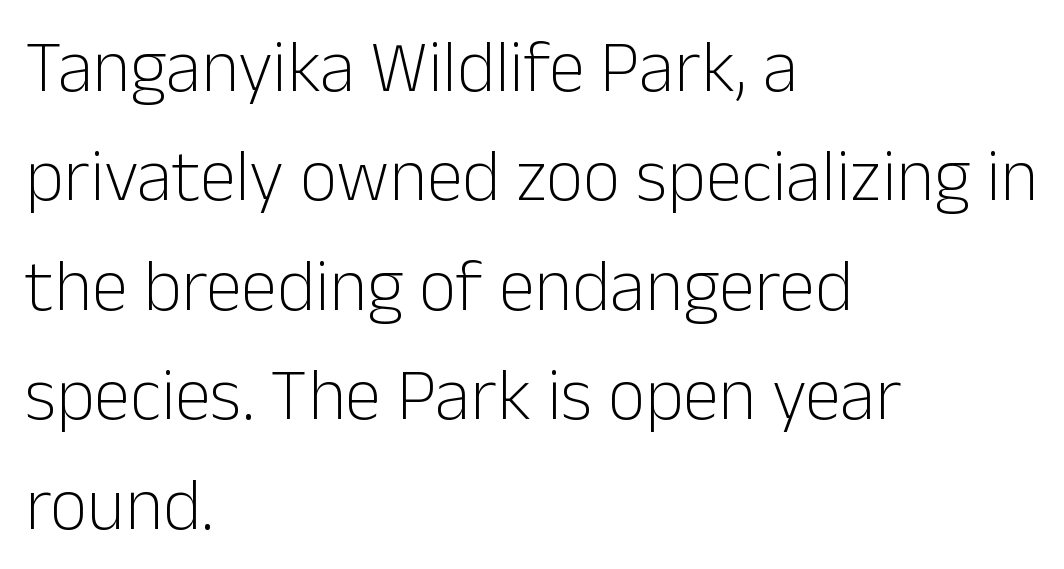
Q: Is the text bold? A: No.
Q: Is the text italic (slanted)? A: No, it is upright.
Q: Is the typeface a serif or a sans-serif typeface? A: Sans-serif.
Q: Is the text underlined? A: No.
Q: How is the paragraph aligned? A: Left-aligned.
Q: Is the spacing between letters normal or unusually wide? A: Normal.
Q: Is the spacing between lines tight, normal or loose? A: Normal.
Q: Width (condensed, normal, or wide)? A: Normal.
Q: Stroke contrast? A: Low.
Q: x-height? A: Medium.
Q: Monospaced? A: No.
